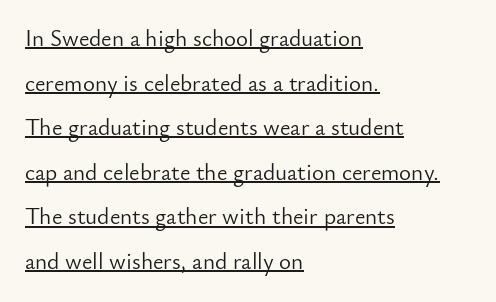
{"italic": "no", "bold": "no", "underline": "yes", "align": "left", "line_spacing": "loose", "line_spacing_ratio": 1.94, "letter_spacing": "normal", "letter_spacing_em": 0.0, "glyph_px": 23}
